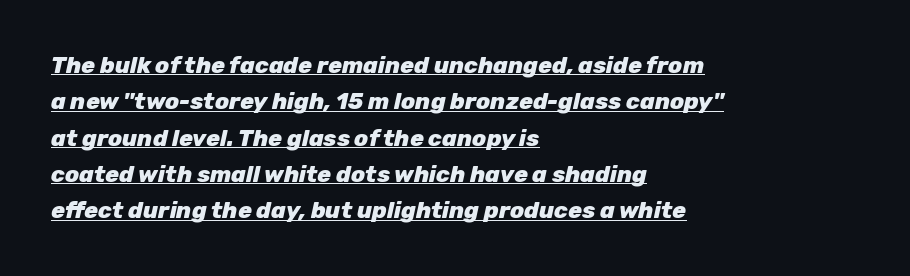
A rule runs beneath these lines of type. Nobody touched the tracking dial on this one. Does the copy run flush right? No — it runs flush left. A normal amount of white space separates one row of letters from the next.
